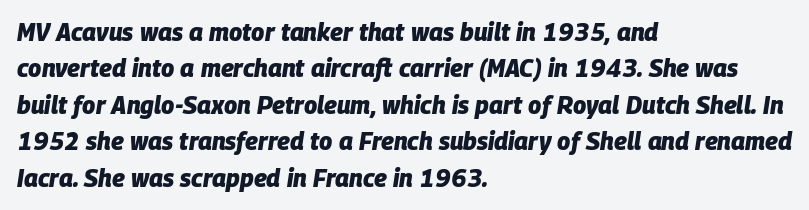
The image shows 24 px bold type, italic (leaning right); set left-aligned, normal line spacing (1.52x), normal letter spacing, not underlined.
